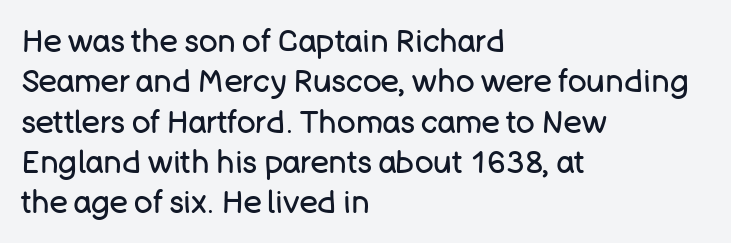
{"serif": "no", "italic": "no", "bold": "no", "weight": "regular", "width": "normal", "stroke_contrast": "low", "x_height": "large", "monospaced": "no", "underline": "no", "align": "left", "line_spacing": "normal", "line_spacing_ratio": 1.3, "letter_spacing": "normal", "letter_spacing_em": 0.0, "glyph_px": 31}
